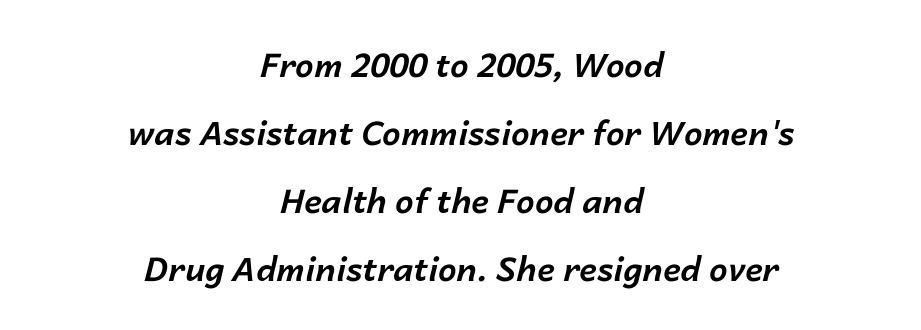
{"italic": "yes", "lean": "right", "slant_degrees": 14, "bold": "yes", "weight": "bold", "width": "normal", "stroke_contrast": "low", "x_height": "medium", "monospaced": "no", "underline": "no", "align": "center", "line_spacing": "loose", "line_spacing_ratio": 2.06, "letter_spacing": "normal", "letter_spacing_em": 0.0, "glyph_px": 33}
